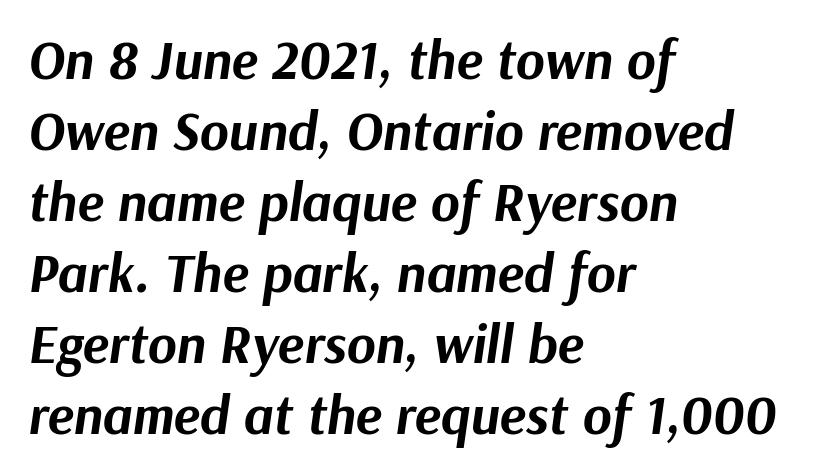
Q: Is the text bold? A: Yes.
Q: Is the text italic (slanted)? A: Yes, it leans right by about 9 degrees.
Q: Is the text underlined? A: No.
Q: How is the paragraph aligned? A: Left-aligned.
Q: Is the spacing between letters normal or unusually wide? A: Normal.
Q: Is the spacing between lines tight, normal or loose? A: Normal.
Q: Width (condensed, normal, or wide)? A: Normal.
Q: Stroke contrast? A: Medium.
Q: x-height? A: Medium.
Q: Monospaced? A: No.
